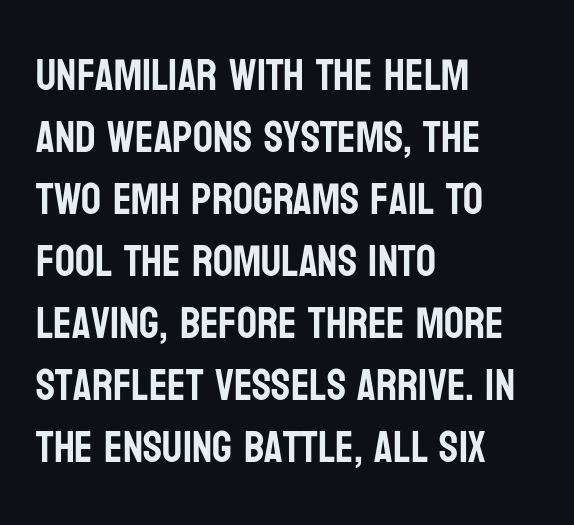
{"serif": "no", "italic": "no", "width": "condensed", "stroke_contrast": "low", "x_height": "large", "monospaced": "no", "underline": "no", "align": "left", "line_spacing": "normal", "line_spacing_ratio": 1.41, "letter_spacing": "normal", "letter_spacing_em": 0.0, "glyph_px": 44}
